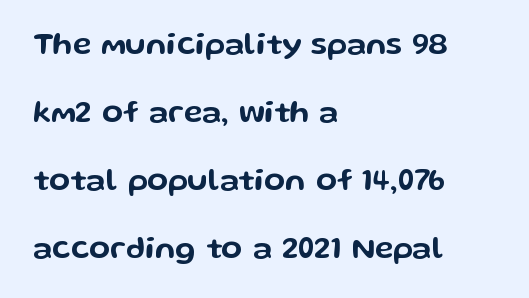
What's the leading like? Stretched, with rows far apart. Is this a fixed-width face? No — the glyphs have proportional, varying widths. The specimen reads as upright at a glance. No word sits above an underline. These lines are set flush left with a ragged right edge.
